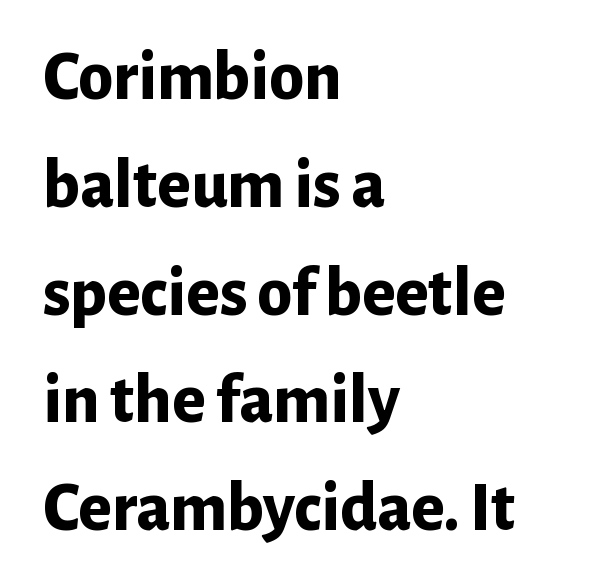
{"serif": "no", "italic": "no", "bold": "yes", "weight": "bold", "width": "normal", "stroke_contrast": "low", "x_height": "medium", "monospaced": "no", "underline": "no", "align": "left", "line_spacing": "normal", "line_spacing_ratio": 1.54, "letter_spacing": "normal", "letter_spacing_em": 0.0, "glyph_px": 70}
